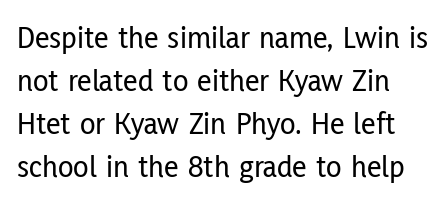
Serifs: no, the terminals of the letterforms are clean. Whoever set this chose a conventional vertical rhythm. Only glyphs here, with clear space below each row. Compared with typical body copy, the letter spacing here is the same. Spacing verdict: proportional, widths tailored to each character.
